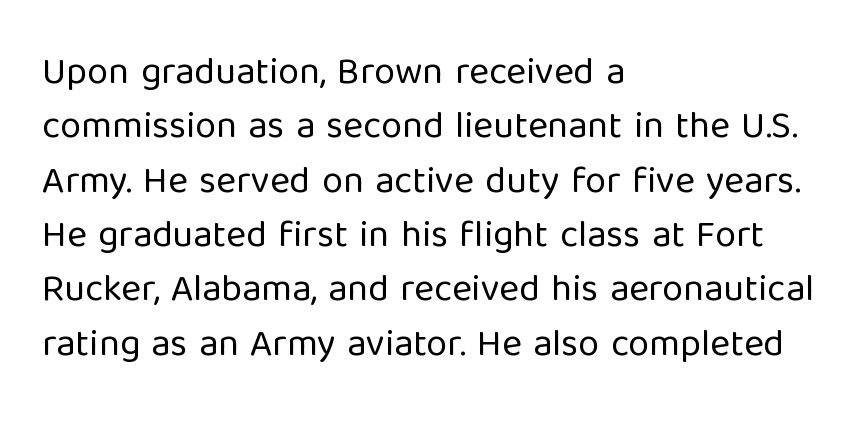
The image shows 38 px regular-weight sans-serif type, upright; set left-aligned, normal line spacing (1.43x), normal letter spacing, not underlined; low stroke contrast and a medium x-height.
